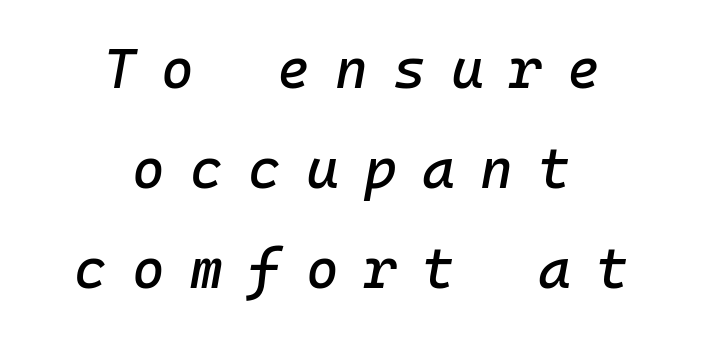
Q: Is the text italic (slanted)? A: Yes, it leans right by about 10 degrees.
Q: Is the text underlined? A: No.
Q: How is the paragraph aligned? A: Centered.
Q: Is the spacing between letters normal or unusually wide? A: Unusually wide.
Q: Width (condensed, normal, or wide)? A: Normal.
Q: Stroke contrast? A: Low.
Q: x-height? A: Medium.
Q: Monospaced? A: Yes.
